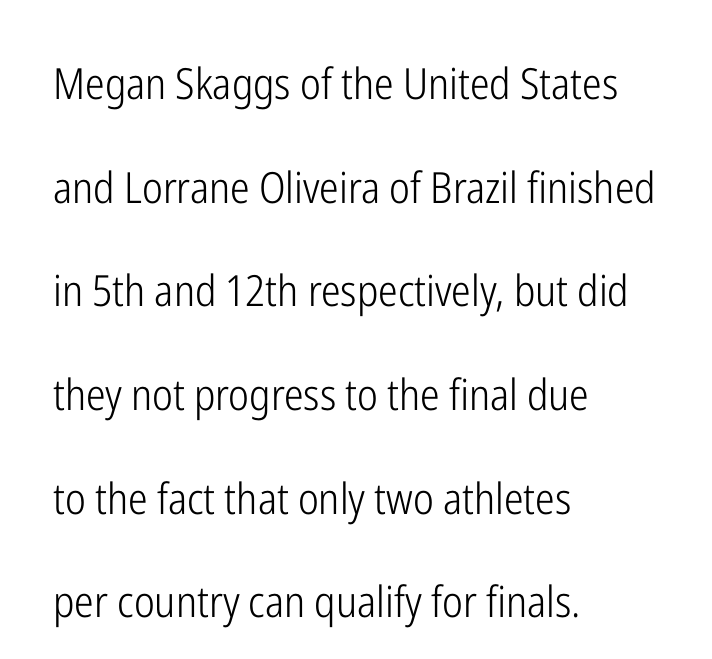
Looks like regular typesetting: each glyph gets only the width it needs. Quick note: interline space is abundant. Weight: not bold — regular or lighter. Ordinary non-slanted type is in use.
